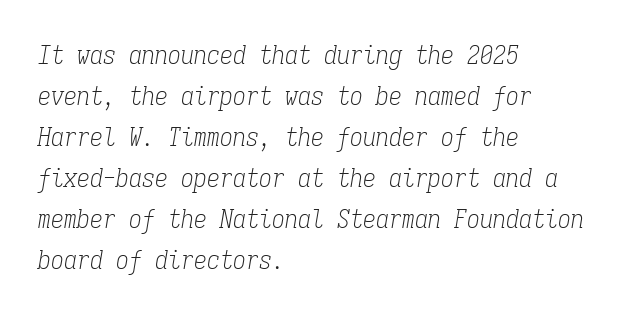
Q: Is the text bold? A: No.
Q: Is the text italic (slanted)? A: Yes, it leans right by about 9 degrees.
Q: Is the text underlined? A: No.
Q: How is the paragraph aligned? A: Left-aligned.
Q: Is the spacing between letters normal or unusually wide? A: Normal.
Q: Is the spacing between lines tight, normal or loose? A: Normal.
